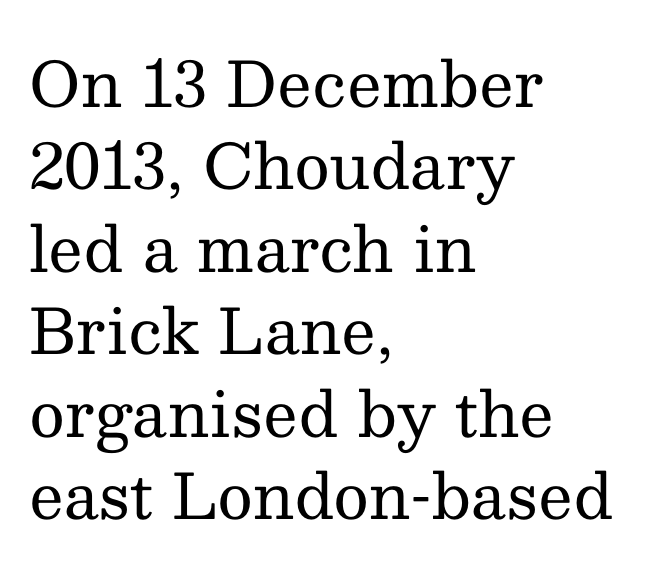
The image shows 62 px regular-weight serif type, upright; set left-aligned, normal line spacing (1.33x), normal letter spacing, not underlined; medium stroke contrast and a medium x-height.
